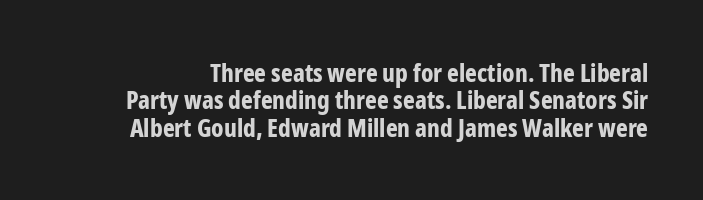
Rendered with straight, roman letterforms. Tightly led — the rows are bunched. In terms of letterspacing, this is plain default setting. Does the weight exceed regular? Yes, all the way to bold. Only glyphs here, with clear space below each row.
